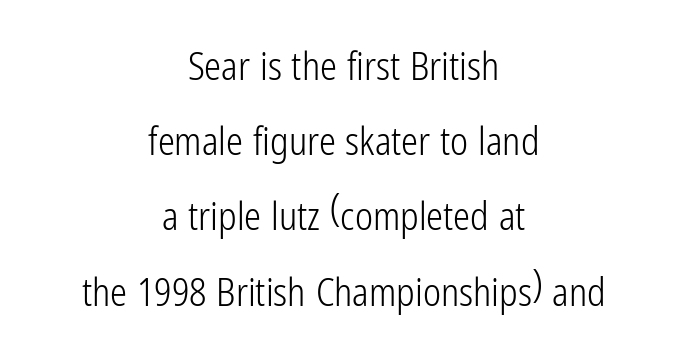
Q: Is the text bold? A: No.
Q: Is the text italic (slanted)? A: No, it is upright.
Q: Is the typeface a serif or a sans-serif typeface? A: Sans-serif.
Q: Is the text underlined? A: No.
Q: How is the paragraph aligned? A: Centered.
Q: Is the spacing between letters normal or unusually wide? A: Normal.
Q: Is the spacing between lines tight, normal or loose? A: Loose.
Q: Width (condensed, normal, or wide)? A: Condensed.
Q: Stroke contrast? A: Low.
Q: x-height? A: Medium.
Q: Monospaced? A: No.
